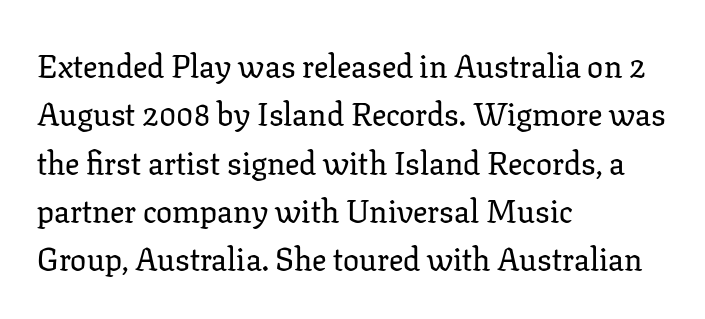
Q: Is the text italic (slanted)? A: No, it is upright.
Q: Is the typeface a serif or a sans-serif typeface? A: Serif.
Q: Is the text underlined? A: No.
Q: How is the paragraph aligned? A: Left-aligned.
Q: Is the spacing between letters normal or unusually wide? A: Normal.
Q: Is the spacing between lines tight, normal or loose? A: Normal.
Q: Width (condensed, normal, or wide)? A: Normal.
Q: Stroke contrast? A: Low.
Q: x-height? A: Medium.
Q: Monospaced? A: No.
